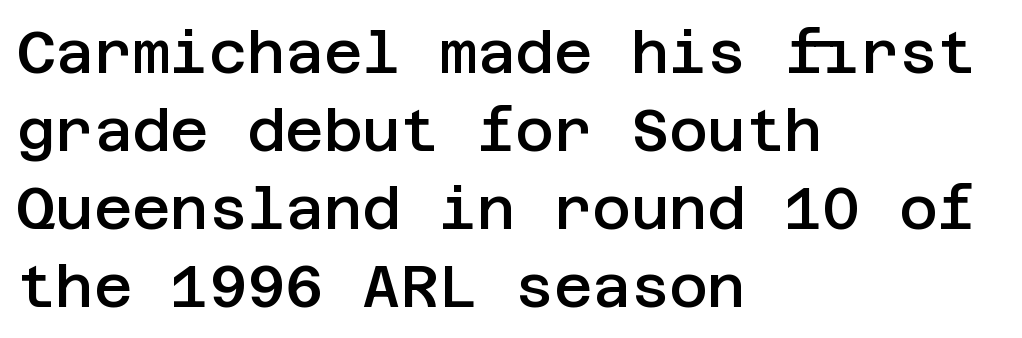
Q: Is the text bold? A: Semi-bold.
Q: Is the text italic (slanted)? A: No, it is upright.
Q: Is the typeface a serif or a sans-serif typeface? A: Sans-serif.
Q: Is the text underlined? A: No.
Q: How is the paragraph aligned? A: Left-aligned.
Q: Is the spacing between letters normal or unusually wide? A: Normal.
Q: Is the spacing between lines tight, normal or loose? A: Normal.
Q: Width (condensed, normal, or wide)? A: Normal.
Q: Stroke contrast? A: Low.
Q: x-height? A: Large.
